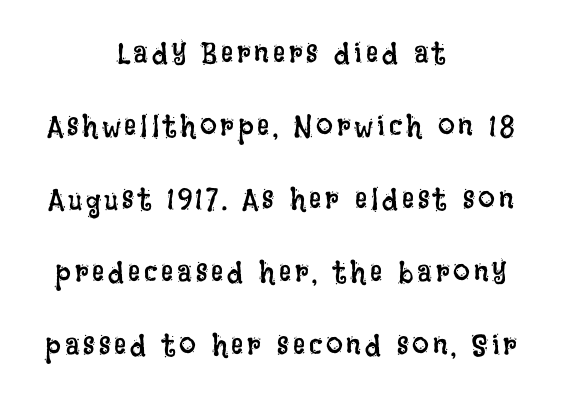
{"italic": "no", "bold": "no", "weight": "regular", "width": "condensed", "stroke_contrast": "low", "x_height": "large", "monospaced": "no", "underline": "no", "align": "center", "line_spacing": "loose", "line_spacing_ratio": 2.43, "glyph_px": 30}
